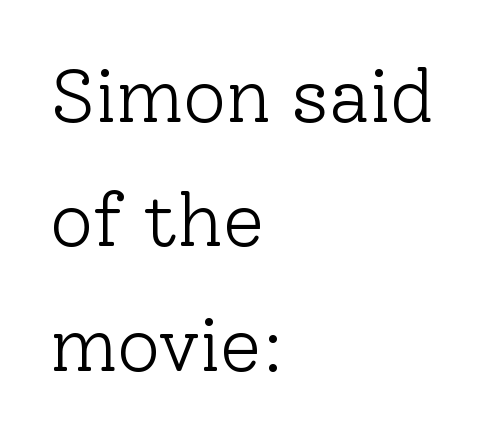
A typesetter would label this face a serif. Every character sits straight up, as roman type does. What stands out about the letter spacing? Nothing — it is the standard amount. The vertical gap from one line to the next is medium.
